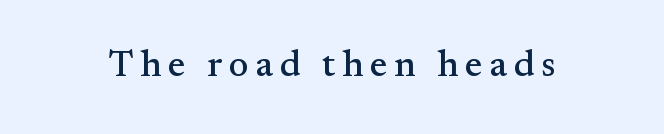
The image shows 37 px serif type, upright; set not underlined; medium stroke contrast and a small x-height.
